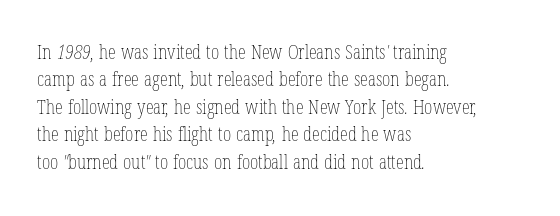
Heaviness? Minimal to ordinary, like unemphasized prose. The passage shown has conventional tracking throughout. Glance below the letters and you will spot only blank space. These lines stack with their left ends in a neat column.
